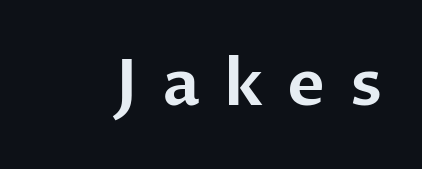
Q: Is the text italic (slanted)? A: No, it is upright.
Q: Is the typeface a serif or a sans-serif typeface? A: Sans-serif.
Q: Is the text underlined? A: No.
Q: Is the spacing between letters normal or unusually wide? A: Unusually wide.
Q: Width (condensed, normal, or wide)? A: Normal.
Q: Stroke contrast? A: Low.
Q: x-height? A: Medium.
Q: Monospaced? A: No.
